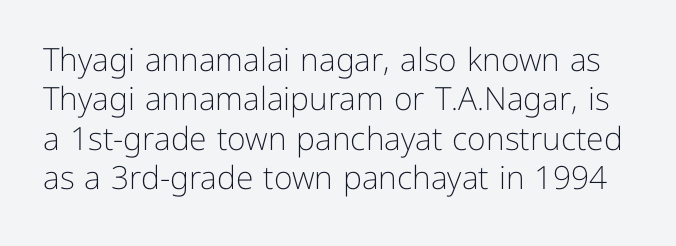
Q: Is the text bold? A: No.
Q: Is the text italic (slanted)? A: No, it is upright.
Q: Is the typeface a serif or a sans-serif typeface? A: Sans-serif.
Q: Is the text underlined? A: No.
Q: Is the spacing between letters normal or unusually wide? A: Normal.
Q: Width (condensed, normal, or wide)? A: Normal.
Q: Stroke contrast? A: Low.
Q: x-height? A: Medium.
Q: Monospaced? A: No.
